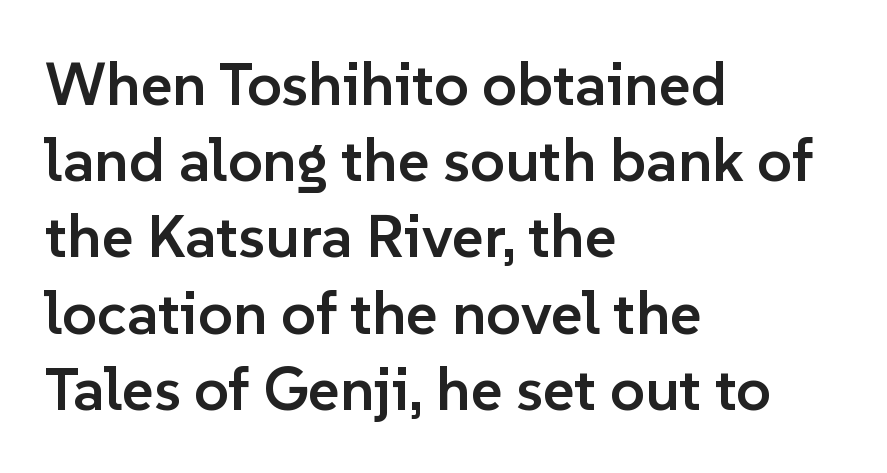
The image shows 61 px semibold sans-serif type, upright; set left-aligned, normal line spacing (1.25x), normal letter spacing, not underlined; low stroke contrast and a medium x-height.
